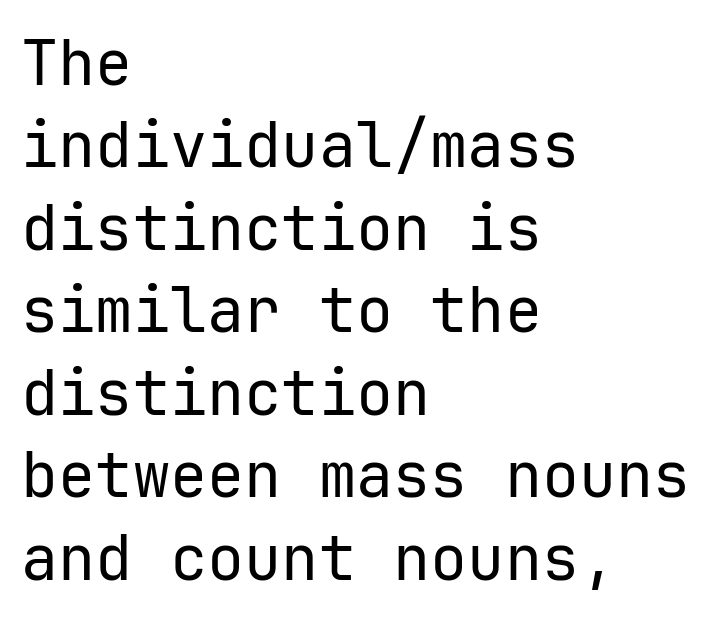
The image shows 62 px regular-weight sans-serif type, upright, monospaced; set left-aligned, normal line spacing (1.33x), normal letter spacing, not underlined; low stroke contrast and a medium x-height.
